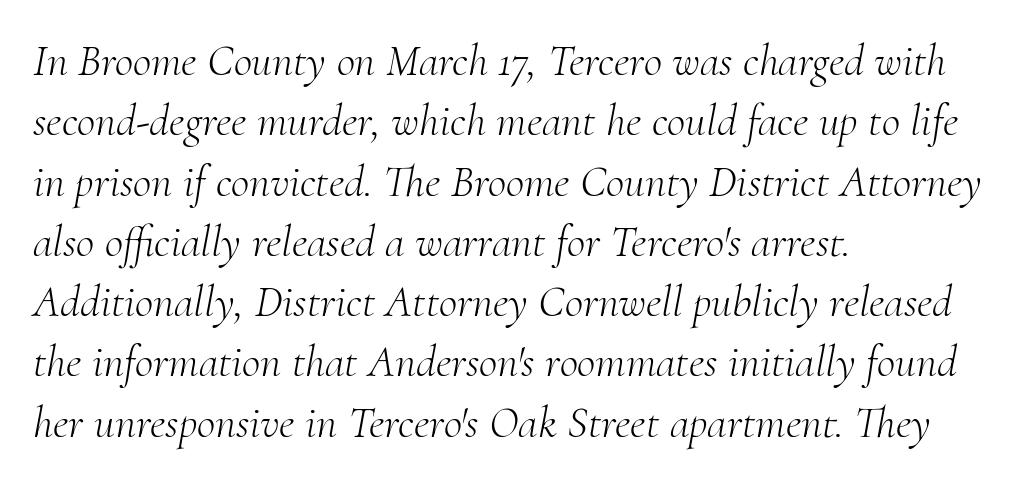
Q: Is the text bold? A: No.
Q: Is the text italic (slanted)? A: Yes, it leans right by about 10 degrees.
Q: Is the typeface a serif or a sans-serif typeface? A: Serif.
Q: Is the text underlined? A: No.
Q: How is the paragraph aligned? A: Left-aligned.
Q: Is the spacing between letters normal or unusually wide? A: Normal.
Q: Is the spacing between lines tight, normal or loose? A: Normal.
Q: Width (condensed, normal, or wide)? A: Normal.
Q: Stroke contrast? A: Medium.
Q: x-height? A: Small.
Q: Monospaced? A: No.
